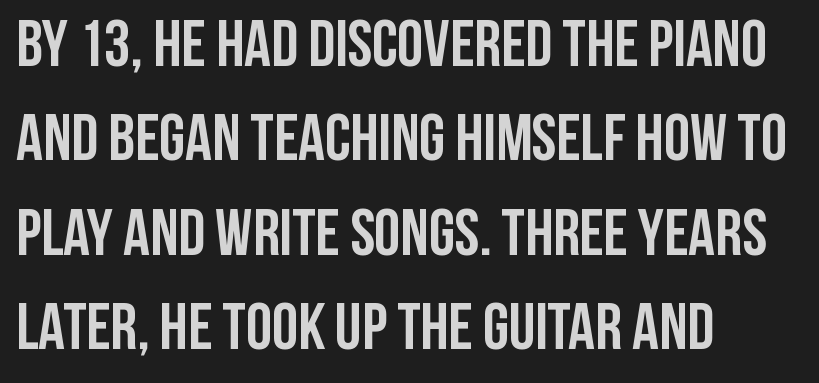
Each row of text sits above clean, open space. Think of a printed novel: that variable character pitch is what you see here. Look at the tracking — it's just the regular setting, nothing added. These lines are set flush left with a ragged right edge. Notice how descenders clear the ascenders below comfortably — that's standard leading. Unlike a traditional serif, this face leaves its strokes unadorned.
